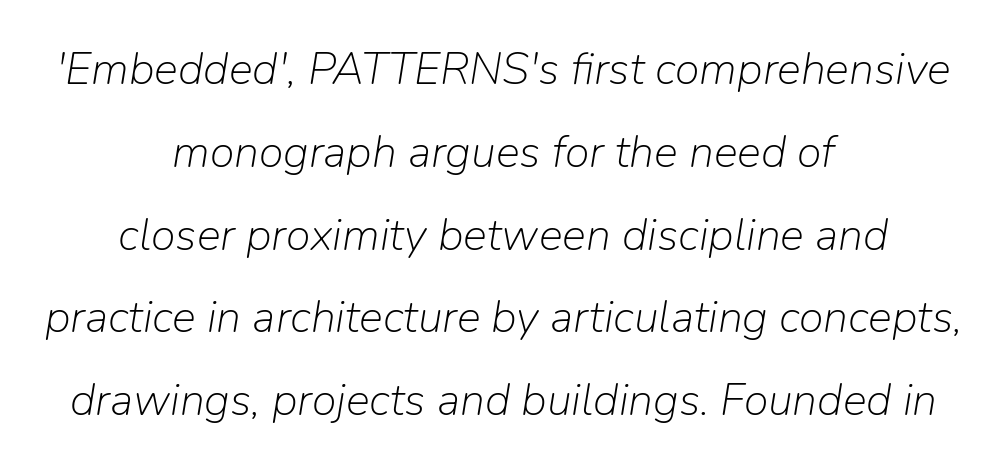
Q: Is the text bold? A: No.
Q: Is the text italic (slanted)? A: Yes, it leans right by about 9 degrees.
Q: Is the text underlined? A: No.
Q: How is the paragraph aligned? A: Centered.
Q: Is the spacing between letters normal or unusually wide? A: Normal.
Q: Width (condensed, normal, or wide)? A: Normal.
Q: Stroke contrast? A: Low.
Q: x-height? A: Medium.
Q: Monospaced? A: No.
